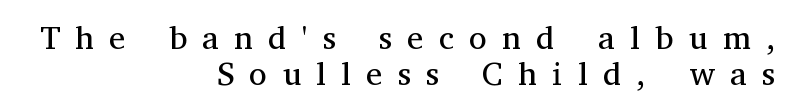
{"serif": "yes", "italic": "no", "bold": "no", "weight": "regular", "width": "normal", "stroke_contrast": "medium", "x_height": "medium", "monospaced": "no", "underline": "no", "align": "right", "line_spacing": "tight", "line_spacing_ratio": 1.1, "letter_spacing": "wide", "letter_spacing_em": 0.46, "glyph_px": 33}
